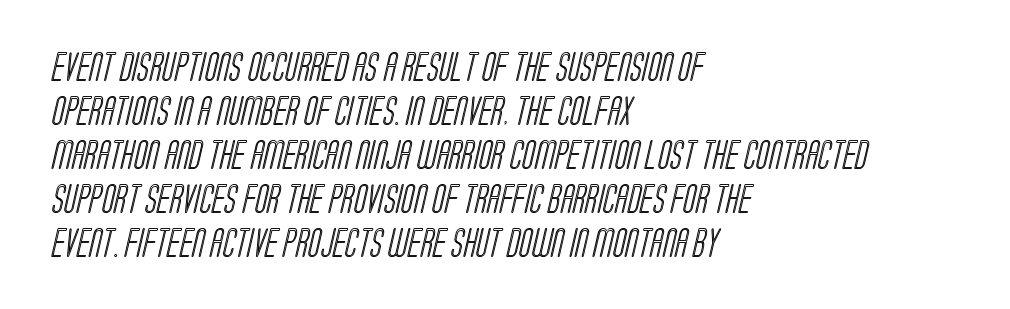
A bare baseline throughout the passage. The vertical gap from one line to the next is medium. The letterforms sit shoulder to shoulder at normal distance. In CSS terms this would be text-align: left. Here the designer chose a conventional face with non-uniform glyph widths.
